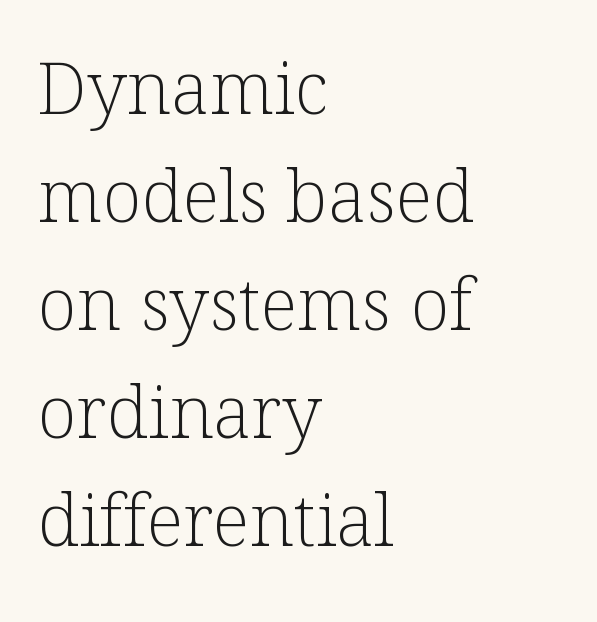
{"serif": "yes", "italic": "no", "bold": "no", "weight": "light", "width": "normal", "stroke_contrast": "low", "x_height": "medium", "monospaced": "no", "underline": "no", "align": "left", "line_spacing": "normal", "line_spacing_ratio": 1.5, "letter_spacing": "normal", "letter_spacing_em": 0.0, "glyph_px": 72}
